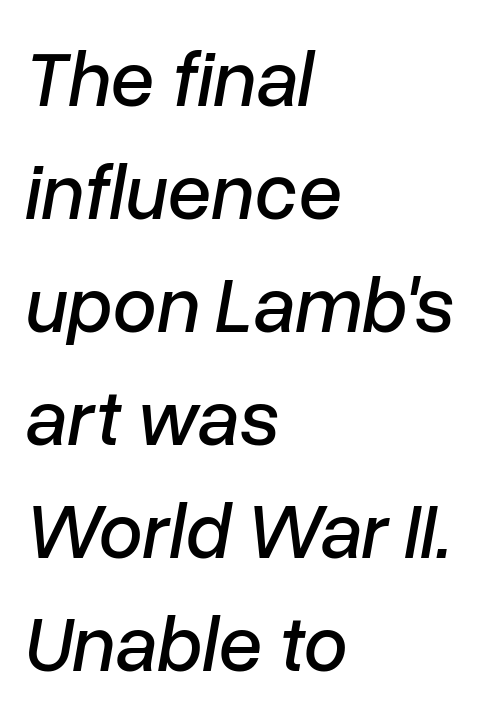
The image shows 79 px text type, italic (leaning right); set left-aligned, normal line spacing (1.43x), normal letter spacing, not underlined; low stroke contrast and a medium x-height.
